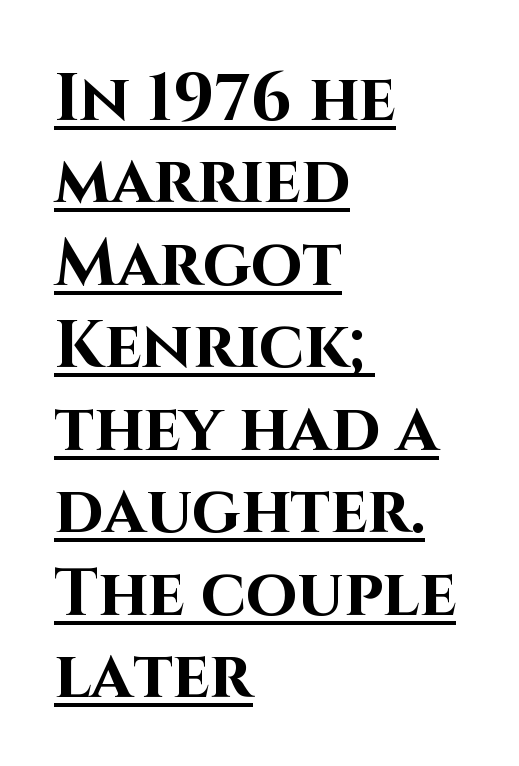
The image shows 66 px bold sans-serif type, upright; set left-aligned, normal line spacing (1.25x), normal letter spacing, underlined; high stroke contrast and a large x-height.
